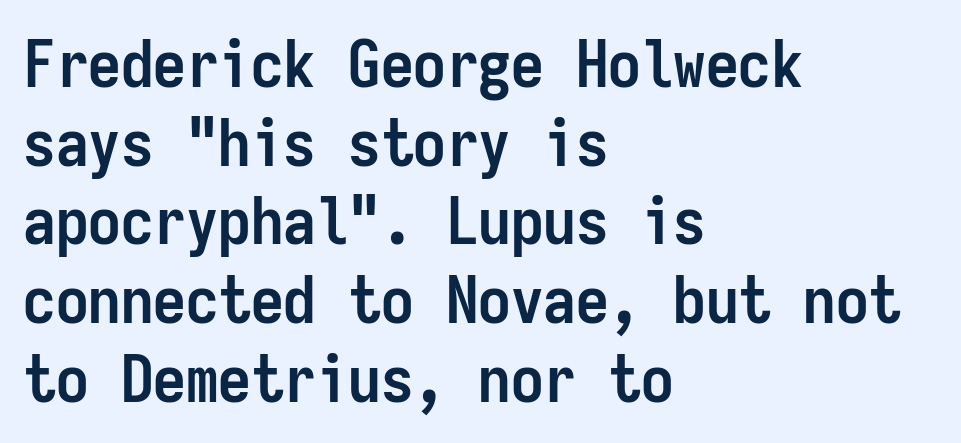
{"serif": "no", "italic": "no", "bold": "yes", "weight": "semibold", "width": "condensed", "stroke_contrast": "low", "x_height": "medium", "monospaced": "yes", "underline": "no", "align": "left", "line_spacing_ratio": 1.21, "letter_spacing": "normal", "letter_spacing_em": 0.0, "glyph_px": 65}
